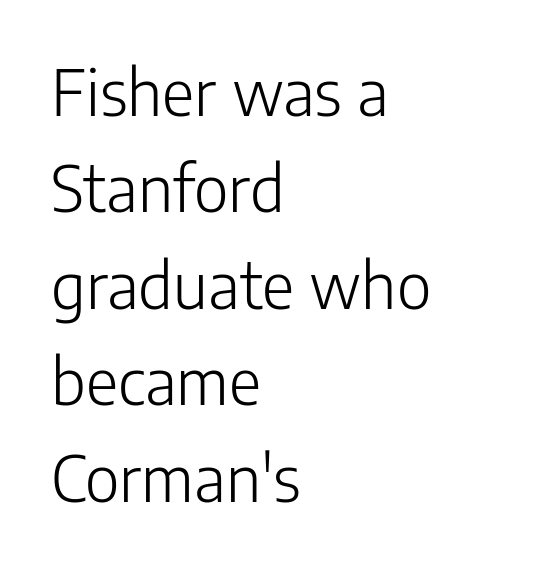
The image shows 63 px light sans-serif type, upright; set left-aligned, normal line spacing (1.53x), normal letter spacing, not underlined; low stroke contrast and a medium x-height.
